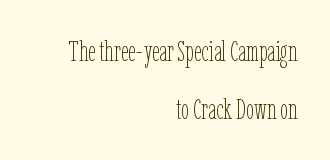
{"italic": "no", "bold": "no", "weight": "thin", "width": "condensed", "stroke_contrast": "low", "x_height": "medium", "monospaced": "no", "underline": "no", "align": "right", "line_spacing": "loose", "line_spacing_ratio": 1.99, "letter_spacing": "normal", "letter_spacing_em": 0.0, "glyph_px": 29}
